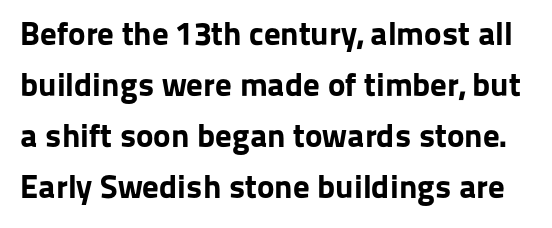
Q: Is the text bold? A: Yes.
Q: Is the text italic (slanted)? A: No, it is upright.
Q: Is the typeface a serif or a sans-serif typeface? A: Sans-serif.
Q: Is the text underlined? A: No.
Q: Is the spacing between letters normal or unusually wide? A: Normal.
Q: Is the spacing between lines tight, normal or loose? A: Normal.
Q: Width (condensed, normal, or wide)? A: Normal.
Q: Stroke contrast? A: Low.
Q: x-height? A: Medium.
Q: Monospaced? A: No.
